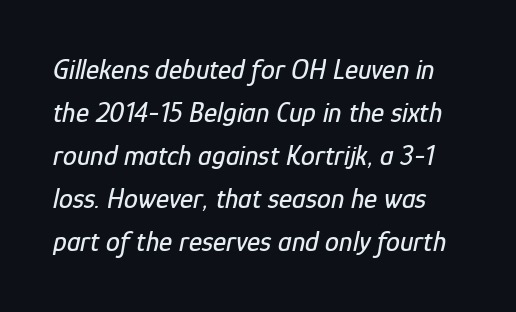
Q: Is the text italic (slanted)? A: Yes, it leans right by about 12 degrees.
Q: Is the text underlined? A: No.
Q: Is the spacing between letters normal or unusually wide? A: Normal.
Q: Is the spacing between lines tight, normal or loose? A: Normal.
Q: Width (condensed, normal, or wide)? A: Condensed.
Q: Stroke contrast? A: Low.
Q: x-height? A: Medium.
Q: Monospaced? A: No.
